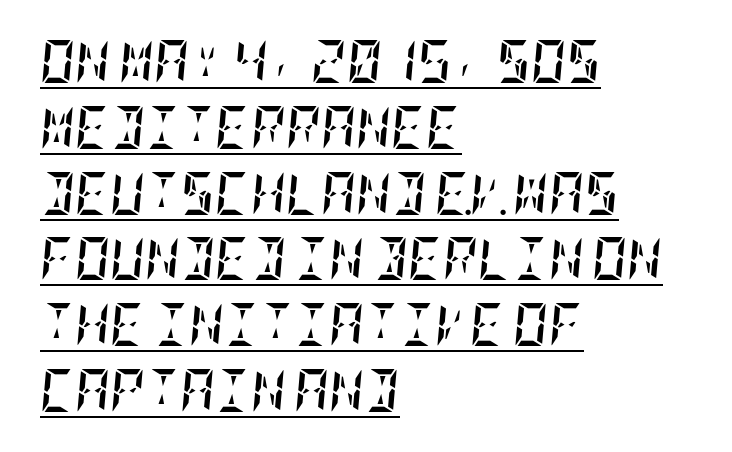
The image shows 43 px semibold, condensed type, italic (leaning right); set left-aligned, normal line spacing (1.53x), normal letter spacing, underlined; low stroke contrast and a large x-height.
